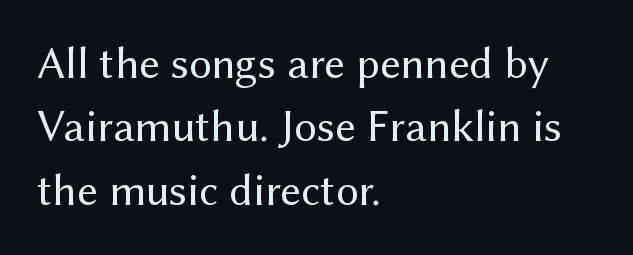
Q: Is the text bold? A: No.
Q: Is the text italic (slanted)? A: No, it is upright.
Q: Is the typeface a serif or a sans-serif typeface? A: Sans-serif.
Q: Is the text underlined? A: No.
Q: How is the paragraph aligned? A: Left-aligned.
Q: Is the spacing between letters normal or unusually wide? A: Normal.
Q: Is the spacing between lines tight, normal or loose? A: Normal.
Q: Width (condensed, normal, or wide)? A: Normal.
Q: Stroke contrast? A: Medium.
Q: x-height? A: Medium.
Q: Monospaced? A: No.
